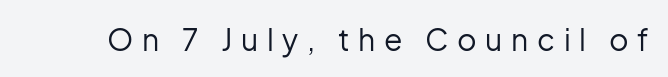
You could not count columns in this text — the font is proportionally spaced. The typeface chosen for these lines omits serifs. Display-style spreading of the glyphs; the letterfit is very open. Letters rest on an invisible, unmarked baseline. Ordinary non-slanted type is in use. Weight: regular or lighter.
